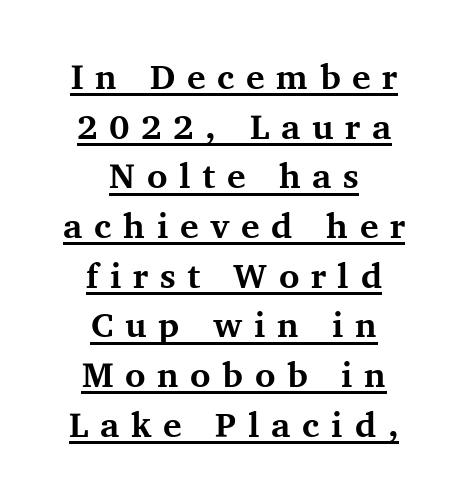
Q: Is the text bold? A: Yes.
Q: Is the text italic (slanted)? A: No, it is upright.
Q: Is the typeface a serif or a sans-serif typeface? A: Serif.
Q: Is the text underlined? A: Yes.
Q: How is the paragraph aligned? A: Centered.
Q: Is the spacing between letters normal or unusually wide? A: Unusually wide.
Q: Is the spacing between lines tight, normal or loose? A: Normal.
Q: Width (condensed, normal, or wide)? A: Normal.
Q: Stroke contrast? A: Medium.
Q: x-height? A: Medium.
Q: Monospaced? A: No.
